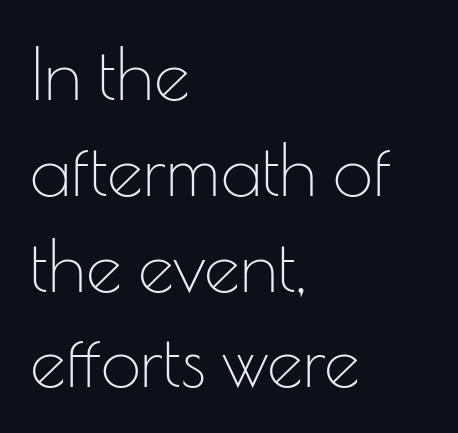
{"serif": "no", "italic": "no", "bold": "no", "weight": "thin", "width": "normal", "stroke_contrast": "low", "x_height": "small", "monospaced": "no", "underline": "no", "align": "left", "line_spacing": "normal", "line_spacing_ratio": 1.33, "letter_spacing": "normal", "letter_spacing_em": 0.0, "glyph_px": 72}
